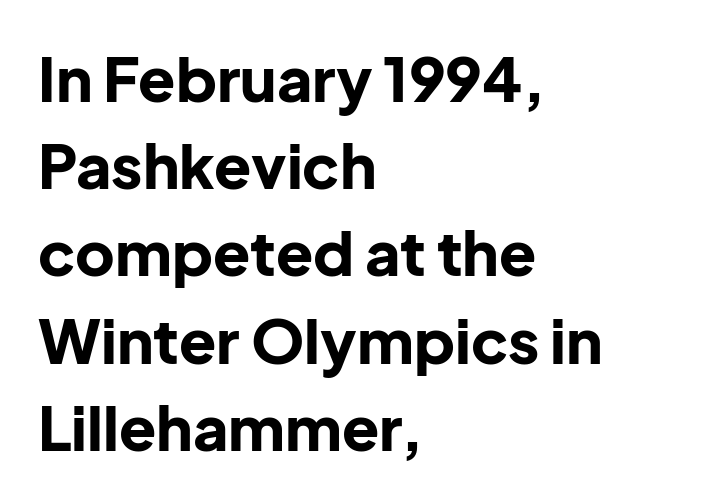
Letters rest on an invisible, unmarked baseline. If you drew a line through each stem, it would be perfectly vertical. Leading matches the norm, producing a regular column. Visually the block forms a straight wall on the left and a jagged coastline on the right. Typographically, this falls in the sans-serif category.
